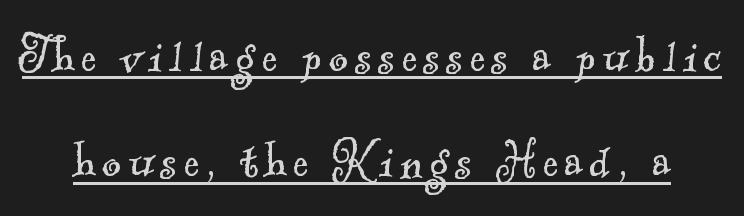
The image shows 57 px light serif type; set line spacing 1.85x, underlined; a small x-height.
